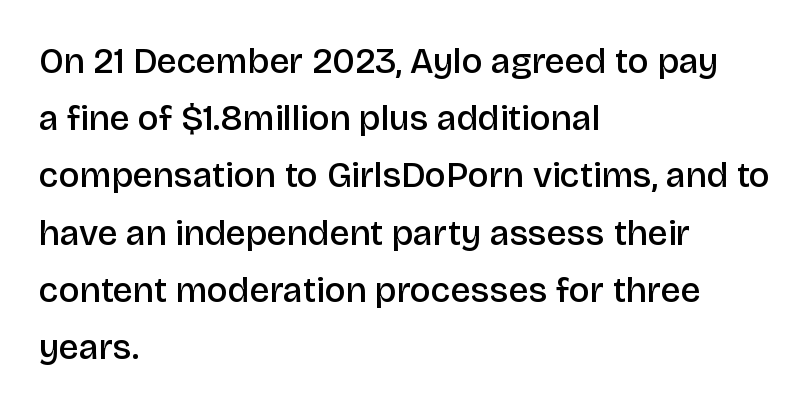
Underlining? Definitely not there. These lines are rendered in a variable-pitch font. Students, observe: this is what conventionally led text looks like. Leftover space on each line is placed entirely after the last word.
